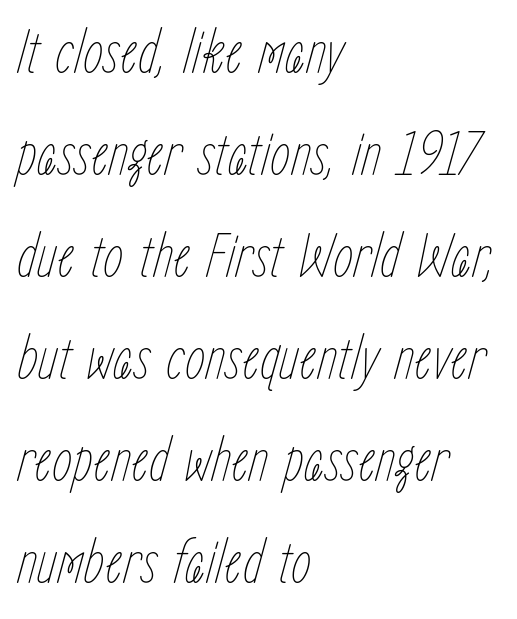
Q: Is the text bold? A: No.
Q: Is the text italic (slanted)? A: Yes, it leans right by about 15 degrees.
Q: Is the text underlined? A: No.
Q: How is the paragraph aligned? A: Left-aligned.
Q: Is the spacing between letters normal or unusually wide? A: Normal.
Q: Is the spacing between lines tight, normal or loose? A: Normal.
Q: Width (condensed, normal, or wide)? A: Condensed.
Q: Stroke contrast? A: Low.
Q: x-height? A: Medium.
Q: Monospaced? A: No.
